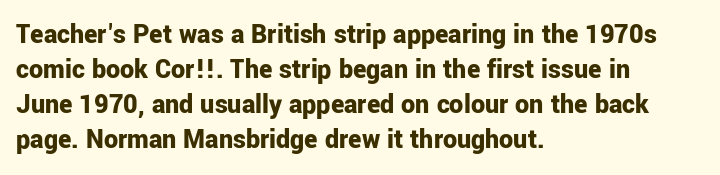
{"serif": "no", "italic": "no", "bold": "yes", "weight": "bold", "width": "normal", "stroke_contrast": "low", "x_height": "medium", "monospaced": "no", "underline": "no", "align": "left", "line_spacing": "normal", "line_spacing_ratio": 1.25, "letter_spacing": "normal", "letter_spacing_em": 0.0, "glyph_px": 28}
